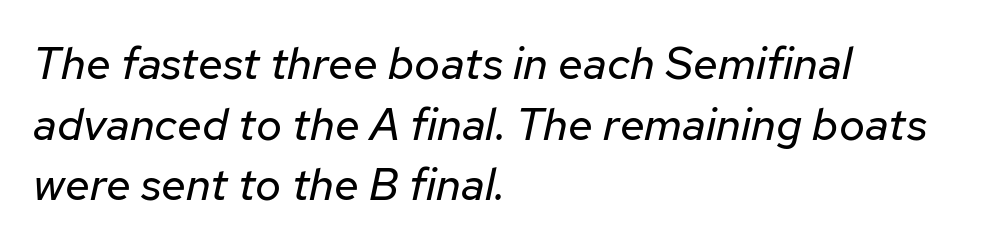
Q: Is the text bold? A: No.
Q: Is the text italic (slanted)? A: Yes, it leans right by about 12 degrees.
Q: Is the text underlined? A: No.
Q: How is the paragraph aligned? A: Left-aligned.
Q: Is the spacing between letters normal or unusually wide? A: Normal.
Q: Is the spacing between lines tight, normal or loose? A: Normal.
Q: Width (condensed, normal, or wide)? A: Normal.
Q: Stroke contrast? A: Low.
Q: x-height? A: Medium.
Q: Monospaced? A: No.
